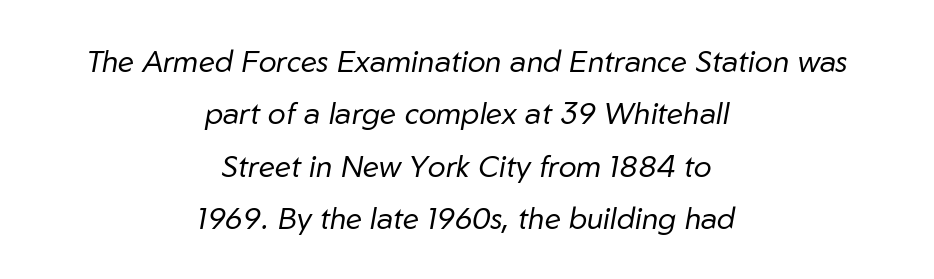
The image shows 30 px regular-weight type, italic (leaning right); set centered, line spacing 1.75x, normal letter spacing, not underlined; low stroke contrast and a medium x-height.
